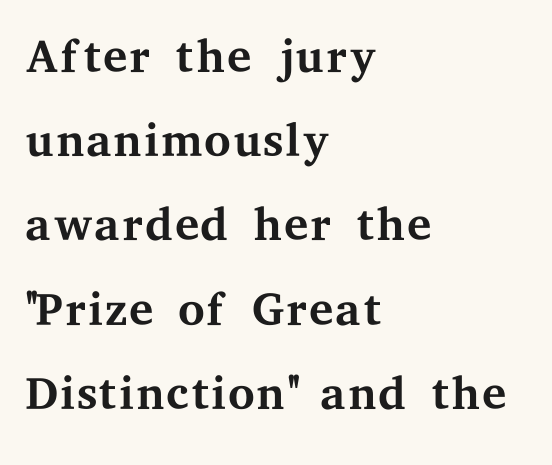
The image shows 69 px regular-weight, wide serif type, upright; set left-aligned, line spacing 1.22x, normal letter spacing, not underlined; medium stroke contrast and a medium x-height.
